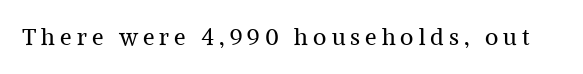
Q: Is the text bold? A: No.
Q: Is the text italic (slanted)? A: No, it is upright.
Q: Is the text underlined? A: No.
Q: Is the spacing between letters normal or unusually wide? A: Unusually wide.
